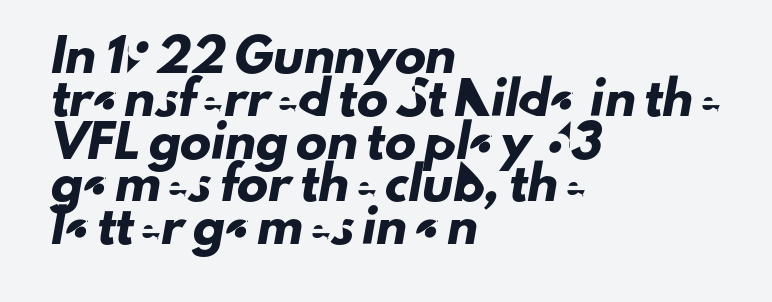
This is sans-serif lettering, the kind often seen on screens and signage. The passage shown stacks its lines at a standard gap. The gaps between neighbouring characters are ordinary and unremarkable. The baseline area is clear. The lines are quadded left.
